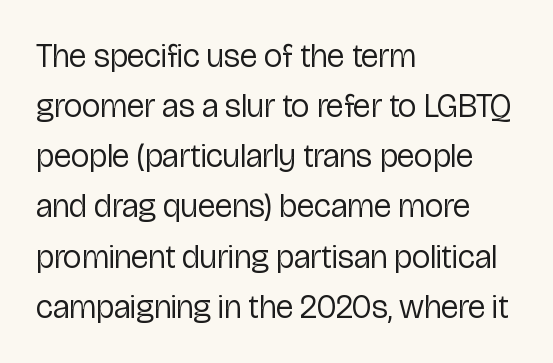
The rendering keeps characters at their native spacing. Descenders are the only things crossing below the line. Horizontal bands of white between lines are of average thickness. Note the varied advance widths — an 'i' is clearly narrower than an 'm'. These lines stack with their left ends in a neat column.
